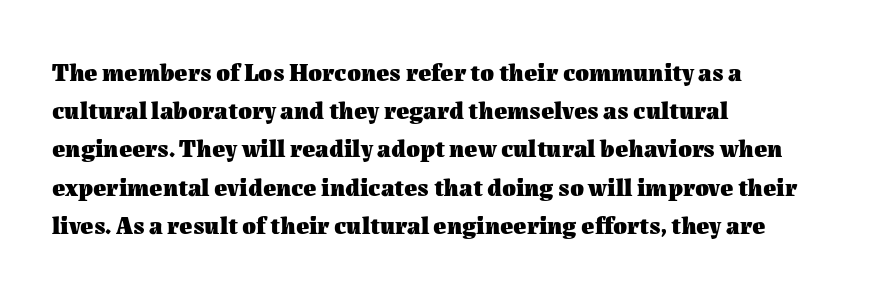
The image shows 25 px bold type, upright; set left-aligned, normal line spacing (1.53x), normal letter spacing, not underlined.
